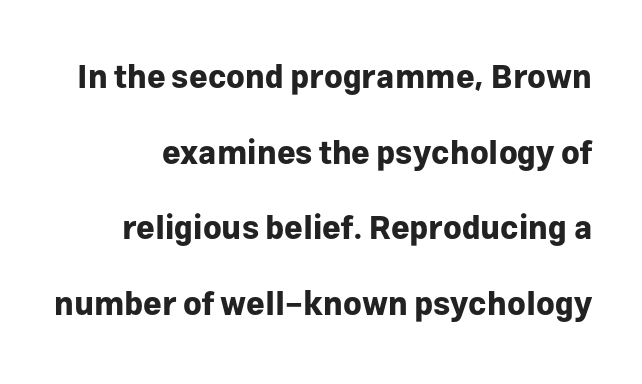
Q: Is the text bold? A: Yes.
Q: Is the text italic (slanted)? A: No, it is upright.
Q: Is the typeface a serif or a sans-serif typeface? A: Sans-serif.
Q: Is the text underlined? A: No.
Q: Is the spacing between letters normal or unusually wide? A: Normal.
Q: Is the spacing between lines tight, normal or loose? A: Loose.
Q: Width (condensed, normal, or wide)? A: Normal.
Q: Stroke contrast? A: Low.
Q: x-height? A: Medium.
Q: Monospaced? A: No.
